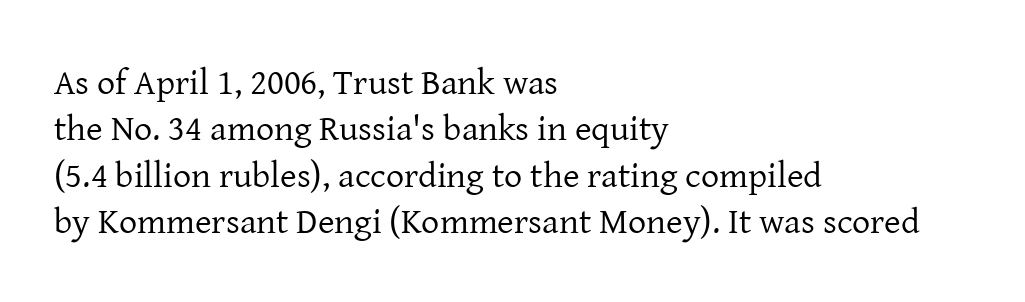
The image shows 36 px regular-weight serif type, upright; set left-aligned, normal line spacing (1.29x), normal letter spacing, not underlined; low stroke contrast and a medium x-height.
